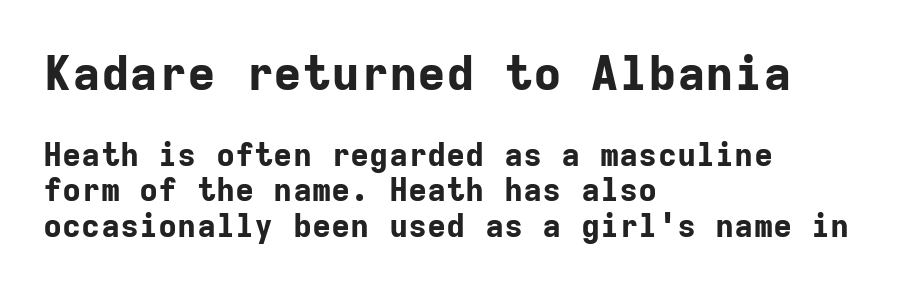
Q: Is the text bold? A: Yes.
Q: Is the text italic (slanted)? A: No, it is upright.
Q: Is the typeface a serif or a sans-serif typeface? A: Sans-serif.
Q: Is the text underlined? A: No.
Q: How is the paragraph aligned? A: Left-aligned.
Q: Is the spacing between letters normal or unusually wide? A: Normal.
Q: Is the spacing between lines tight, normal or loose? A: Tight.
Q: Which block of text is set in a larger size, the first (top) or the second (bottom)? A: The first (top) one.
Q: Width (condensed, normal, or wide)? A: Normal.
Q: Stroke contrast? A: Low.
Q: x-height? A: Medium.
Q: Monospaced? A: Yes.
